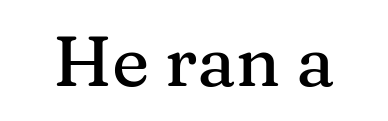
{"serif": "yes", "italic": "no", "width": "normal", "stroke_contrast": "medium", "x_height": "medium", "monospaced": "no", "underline": "no", "letter_spacing": "normal", "letter_spacing_em": 0.0, "glyph_px": 71}
